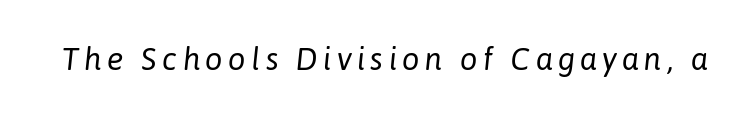
Is this a heavy cut? Hardly; it is regular or lighter. Looks like regular typesetting: each glyph gets only the width it needs. Beneath every word, the page is bare. This sample uses an oblique cut, with every glyph tilted off the vertical.
